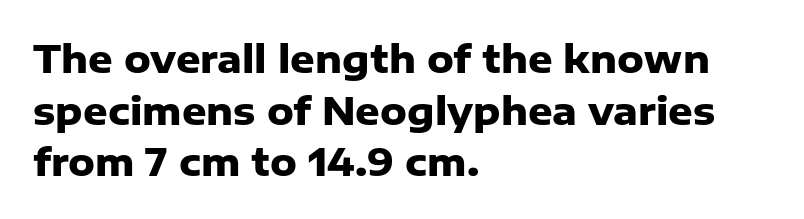
{"serif": "no", "italic": "no", "bold": "yes", "weight": "heavy", "width": "normal", "stroke_contrast": "low", "x_height": "medium", "monospaced": "no", "underline": "no", "align": "left", "line_spacing": "normal", "line_spacing_ratio": 1.36, "letter_spacing": "normal", "letter_spacing_em": 0.0, "glyph_px": 38}
